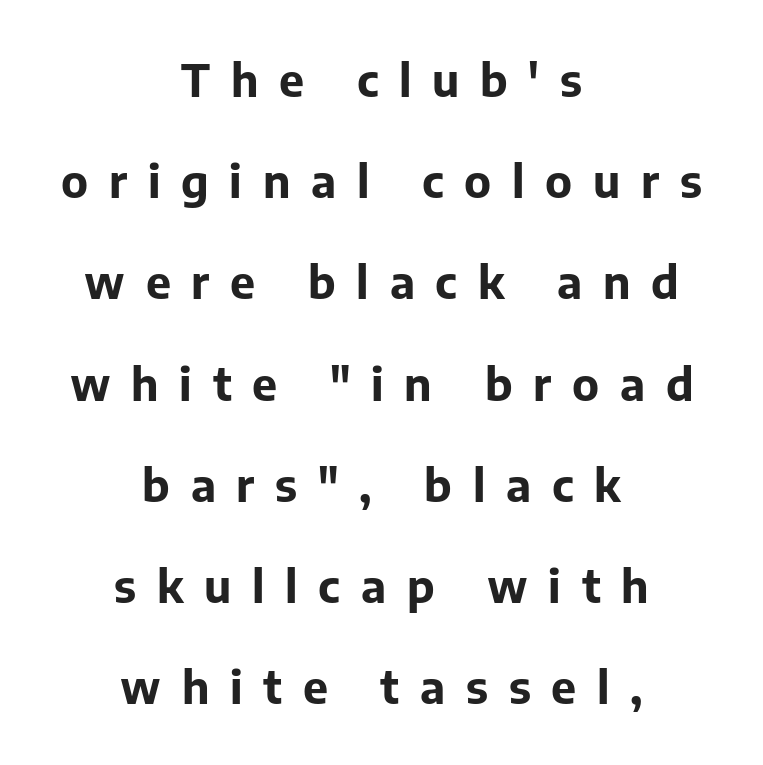
{"serif": "no", "italic": "no", "bold": "yes", "weight": "bold", "width": "normal", "stroke_contrast": "low", "x_height": "medium", "monospaced": "no", "underline": "no", "align": "center", "line_spacing": "loose", "line_spacing_ratio": 2.25, "letter_spacing": "wide", "letter_spacing_em": 0.46, "glyph_px": 45}
